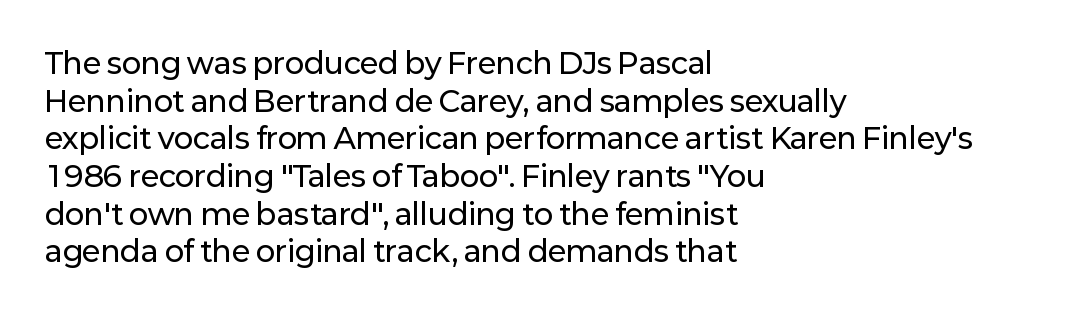
Q: Is the text italic (slanted)? A: No, it is upright.
Q: Is the typeface a serif or a sans-serif typeface? A: Sans-serif.
Q: Is the text underlined? A: No.
Q: How is the paragraph aligned? A: Left-aligned.
Q: Is the spacing between letters normal or unusually wide? A: Normal.
Q: Is the spacing between lines tight, normal or loose? A: Normal.
Q: Width (condensed, normal, or wide)? A: Normal.
Q: Stroke contrast? A: Low.
Q: x-height? A: Medium.
Q: Monospaced? A: No.
